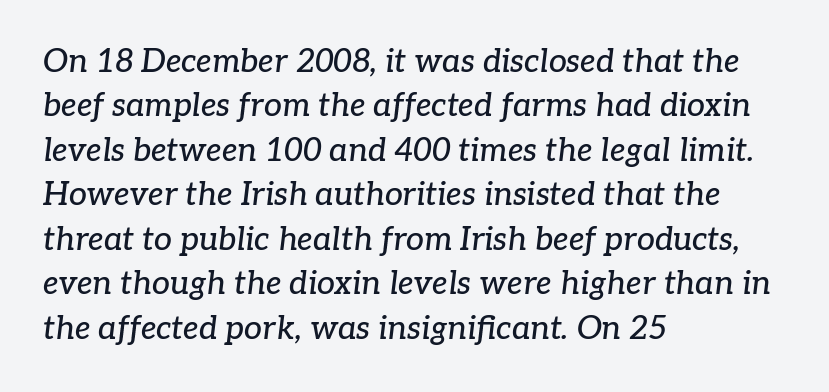
The image shows 32 px serif type, italic (leaning right); set left-aligned, normal line spacing (1.39x), normal letter spacing, not underlined; low stroke contrast and a medium x-height.
